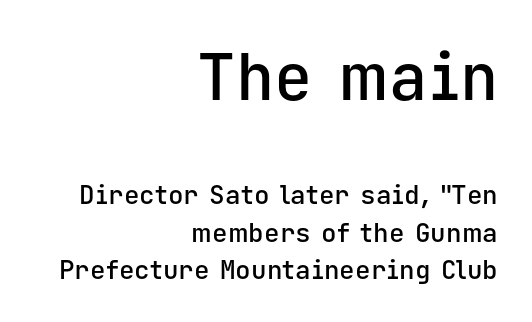
{"serif": "no", "italic": "no", "bold": "semi", "weight": "semibold", "width": "normal", "stroke_contrast": "low", "x_height": "medium", "monospaced": "yes", "underline": "no", "align": "right", "line_spacing": "normal", "line_spacing_ratio": 1.44, "letter_spacing": "normal", "letter_spacing_em": 0.0, "larger_block": "first", "size_ratio": 2.46, "glyph_px": 64}
